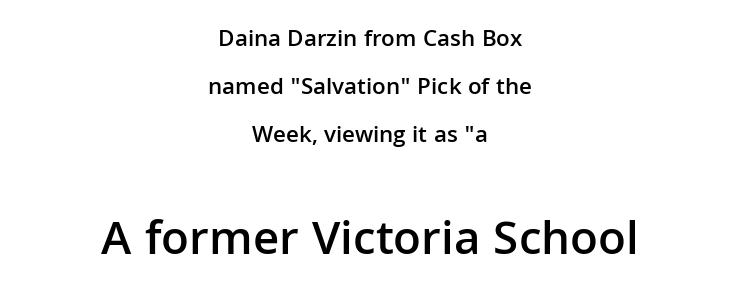
Q: Is the text bold? A: Semi-bold.
Q: Is the text italic (slanted)? A: No, it is upright.
Q: Is the typeface a serif or a sans-serif typeface? A: Sans-serif.
Q: Is the text underlined? A: No.
Q: How is the paragraph aligned? A: Centered.
Q: Is the spacing between letters normal or unusually wide? A: Normal.
Q: Is the spacing between lines tight, normal or loose? A: Loose.
Q: Which block of text is set in a larger size, the first (top) or the second (bottom)? A: The second (bottom) one.
Q: Width (condensed, normal, or wide)? A: Normal.
Q: Stroke contrast? A: Low.
Q: x-height? A: Medium.
Q: Monospaced? A: No.
